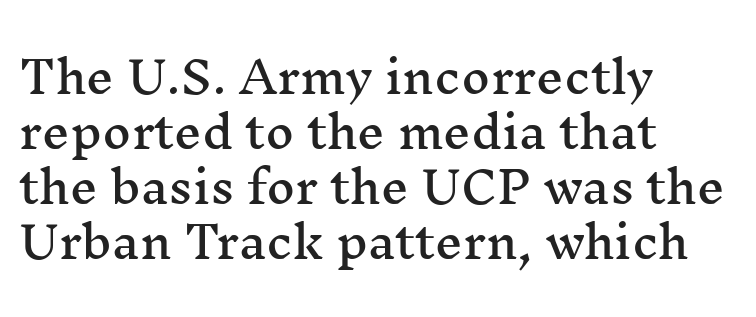
Q: Is the text italic (slanted)? A: No, it is upright.
Q: Is the typeface a serif or a sans-serif typeface? A: Serif.
Q: Is the text underlined? A: No.
Q: How is the paragraph aligned? A: Left-aligned.
Q: Is the spacing between letters normal or unusually wide? A: Normal.
Q: Is the spacing between lines tight, normal or loose? A: Normal.
Q: Width (condensed, normal, or wide)? A: Wide.
Q: Stroke contrast? A: Medium.
Q: x-height? A: Medium.
Q: Monospaced? A: No.
